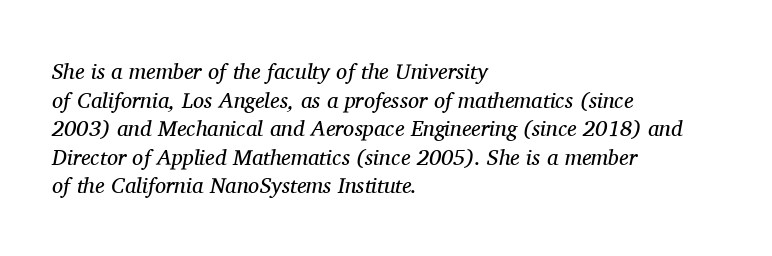
Plain, unruled lines of type. The glyphs look as if they've been sheared to an angle. The strokes carry an ordinary text weight at most. Students, observe: this is what conventionally led text looks like. The lines are quadded left. Glyph-to-glyph distance matches everyday printed text.
